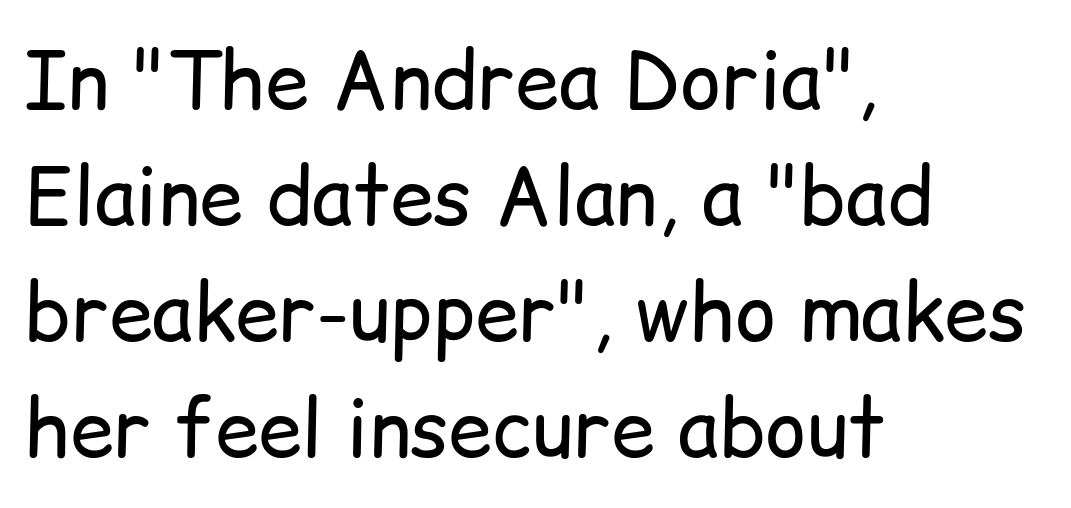
{"serif": "no", "italic": "no", "bold": "no", "weight": "regular", "width": "normal", "stroke_contrast": "low", "x_height": "medium", "monospaced": "no", "underline": "no", "align": "left", "line_spacing": "normal", "line_spacing_ratio": 1.47, "letter_spacing": "normal", "letter_spacing_em": 0.0, "glyph_px": 79}
